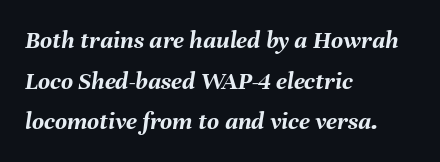
{"italic": "yes", "lean": "right", "slant_degrees": 8, "bold": "yes", "underline": "no", "align": "left", "line_spacing": "normal", "line_spacing_ratio": 1.56, "letter_spacing": "normal", "letter_spacing_em": 0.0, "glyph_px": 26}
